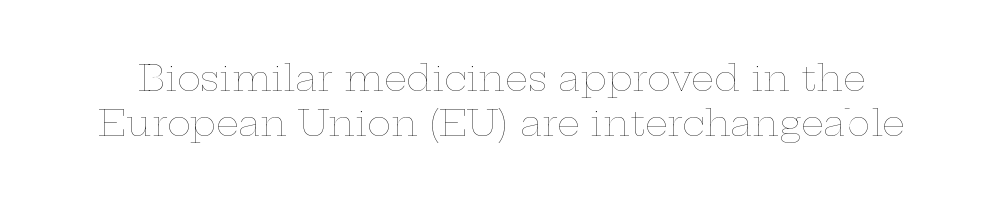
The image shows 36 px thin, wide type, upright; set normal line spacing (1.25x), normal letter spacing, not underlined; low stroke contrast and a medium x-height.
